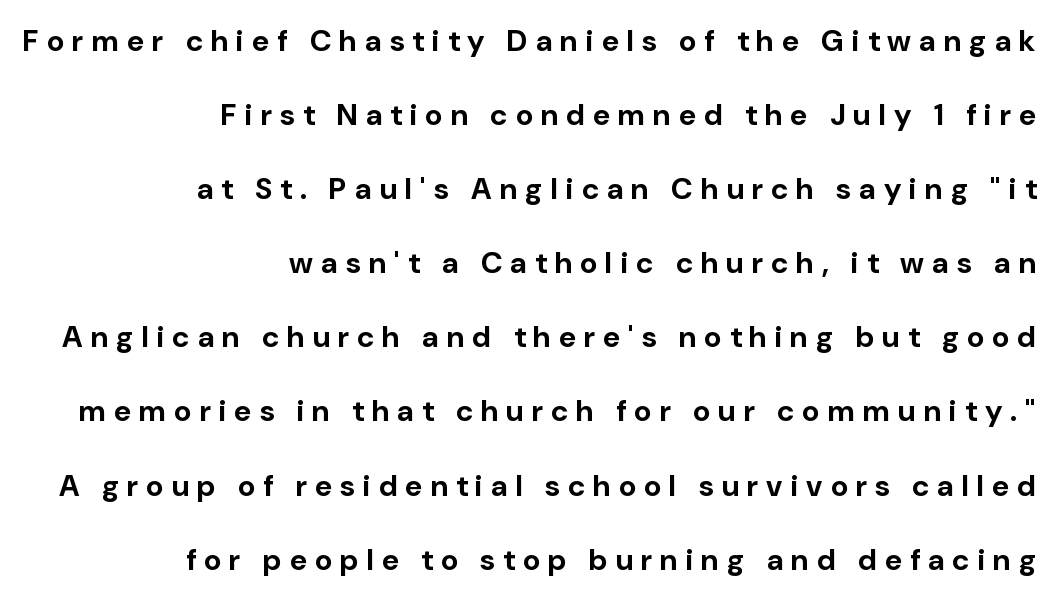
{"serif": "no", "italic": "no", "bold": "yes", "weight": "bold", "width": "normal", "stroke_contrast": "low", "x_height": "medium", "monospaced": "no", "underline": "no", "align": "right", "line_spacing": "loose", "line_spacing_ratio": 2.47, "letter_spacing": "wide", "letter_spacing_em": 0.27, "glyph_px": 30}
